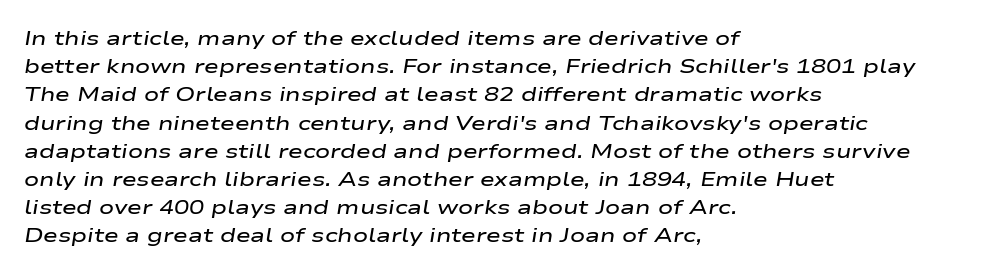
The image shows 20 px text type, italic (leaning right); set left-aligned, normal line spacing (1.41x), normal letter spacing, not underlined.
